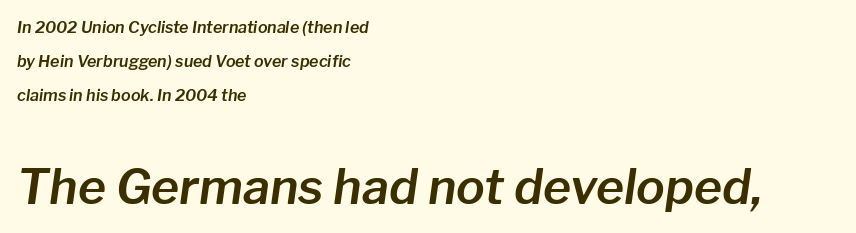
{"italic": "yes", "lean": "right", "slant_degrees": 8, "width": "normal", "stroke_contrast": "low", "x_height": "medium", "monospaced": "no", "underline": "no", "align": "left", "line_spacing": "loose", "line_spacing_ratio": 2.11, "letter_spacing": "normal", "letter_spacing_em": 0.0, "larger_block": "second", "size_ratio": 3.0, "glyph_px": 48}
